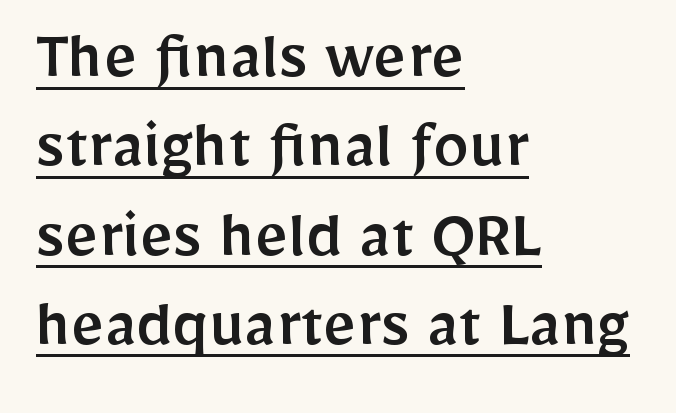
Honestly, the underline is the first thing you notice here. The designer went with a sans here, leaving each stem footless. Observe the ordinary spacing: letters are neighbours, not strangers. Each letter keeps its own natural width here, so spacing adapts to shape.
